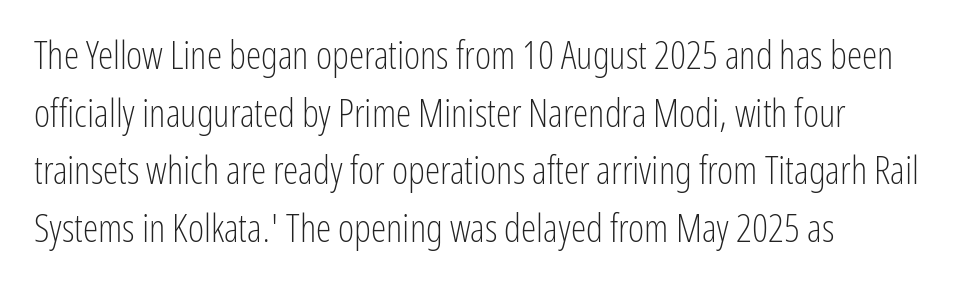
The image shows 39 px light, condensed sans-serif type, upright; set left-aligned, normal line spacing (1.48x), normal letter spacing, not underlined; low stroke contrast and a medium x-height.
